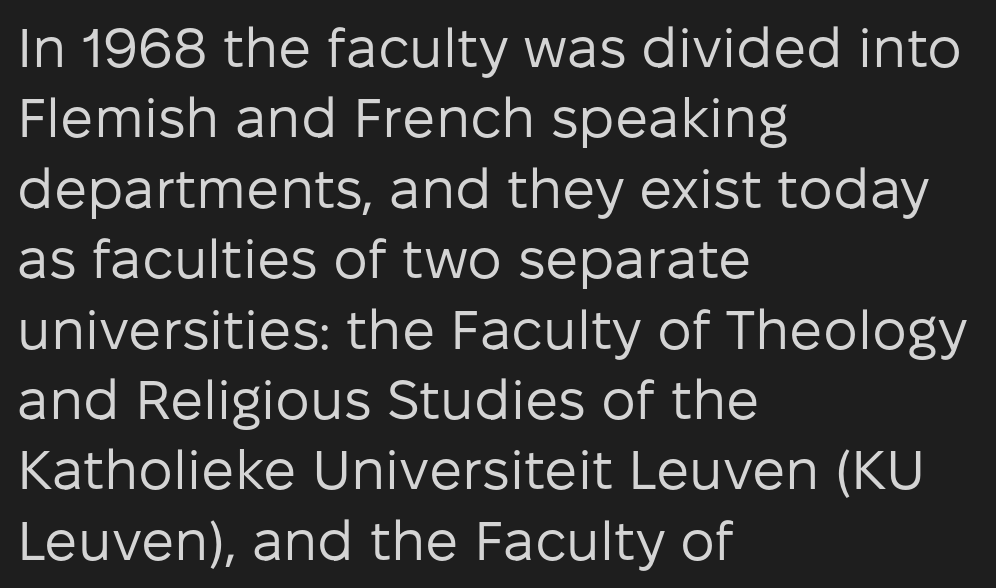
Q: Is the text bold? A: No.
Q: Is the text italic (slanted)? A: No, it is upright.
Q: Is the typeface a serif or a sans-serif typeface? A: Sans-serif.
Q: Is the text underlined? A: No.
Q: How is the paragraph aligned? A: Left-aligned.
Q: Is the spacing between letters normal or unusually wide? A: Normal.
Q: Is the spacing between lines tight, normal or loose? A: Normal.
Q: Width (condensed, normal, or wide)? A: Normal.
Q: Stroke contrast? A: Low.
Q: x-height? A: Medium.
Q: Monospaced? A: No.
